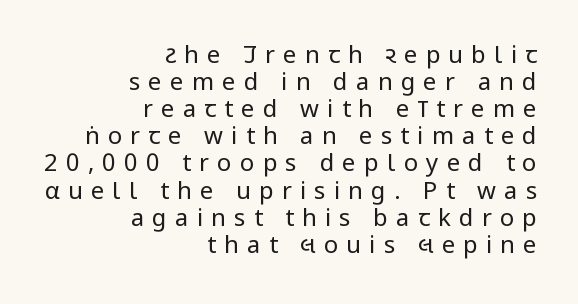
The image shows 24 px text type, upright; set right-aligned, tight line spacing (1.13x), unusually wide letter spacing (+0.34 em), not underlined.
